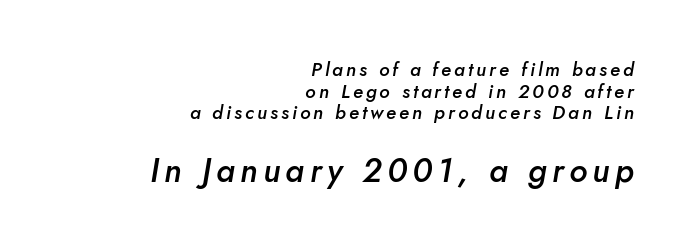
The image shows 33 px semibold type, italic (leaning right); set right-aligned, tight line spacing (1.14x), not underlined; the second (bottom) block is 1.74x larger; low stroke contrast and a small x-height.
